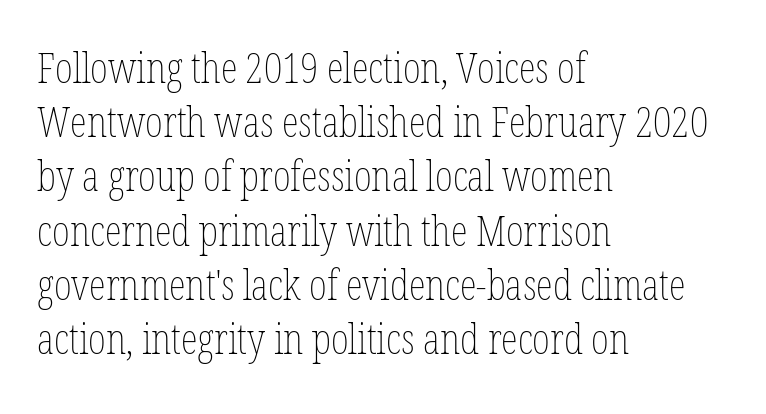
Rows of type keep a routine distance in the vertical direction. This sample is left-justified, so line endings fall wherever the words run out. Quick note: not italic, upright. These glyphs show unthickened strokes, regular width or finer.
